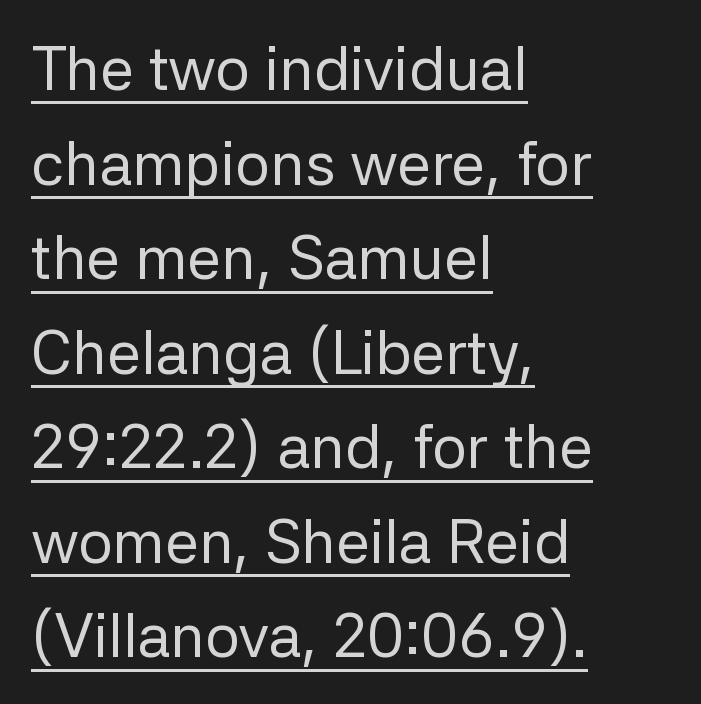
{"serif": "no", "italic": "no", "bold": "no", "weight": "regular", "width": "normal", "stroke_contrast": "low", "x_height": "medium", "monospaced": "no", "underline": "yes", "align": "left", "line_spacing": "normal", "line_spacing_ratio": 1.55, "letter_spacing": "normal", "letter_spacing_em": 0.0, "glyph_px": 61}
